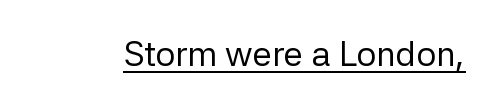
The image shows 35 px regular-weight sans-serif type, upright; set normal letter spacing, underlined; low stroke contrast and a medium x-height.
